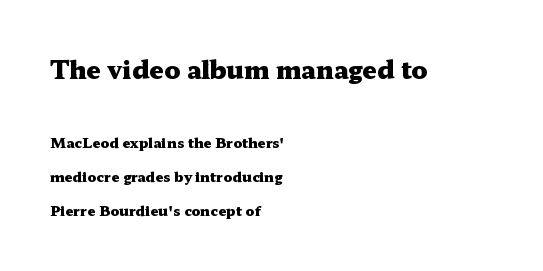
The image shows 25 px bold type, upright; set left-aligned, loose line spacing (2.43x), normal letter spacing, not underlined; the first (top) block is 1.79x larger.
